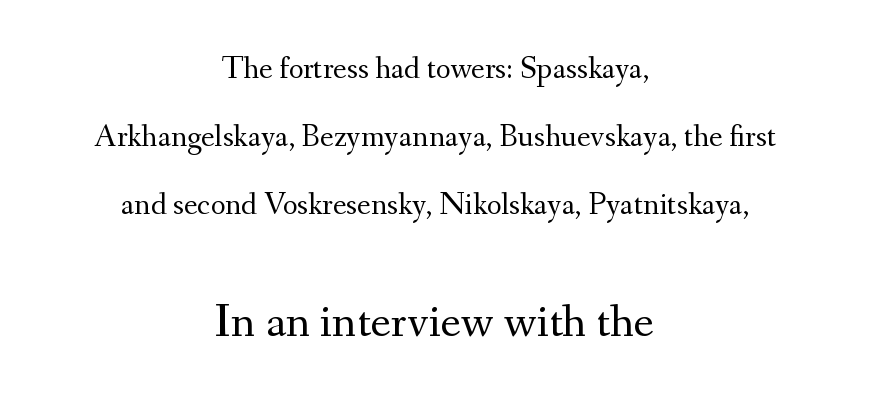
Every row of glyphs is offset so its center matches the block's center. Characters remain perfectly vertical along every line. The letterforms sit shoulder to shoulder at normal distance. Examine the stroke ends and you'll spot serifs. Bigger letters appear in the bottom chunk; the top chunk is reduced.
